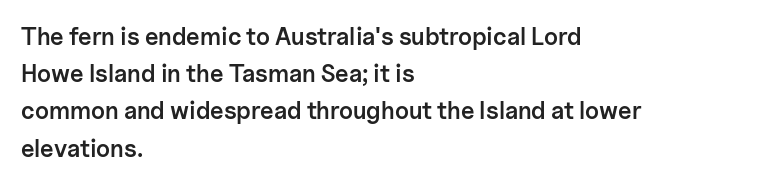
The image shows 24 px text type, upright; set left-aligned, normal line spacing (1.55x), normal letter spacing, not underlined.
